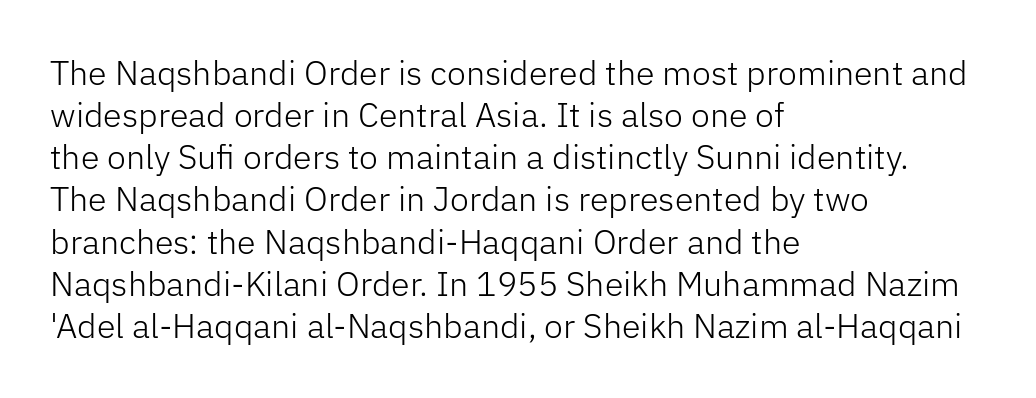
{"serif": "no", "italic": "no", "bold": "no", "weight": "light", "width": "normal", "stroke_contrast": "low", "x_height": "medium", "monospaced": "no", "underline": "no", "align": "left", "line_spacing_ratio": 1.24, "letter_spacing": "normal", "letter_spacing_em": 0.0, "glyph_px": 34}
